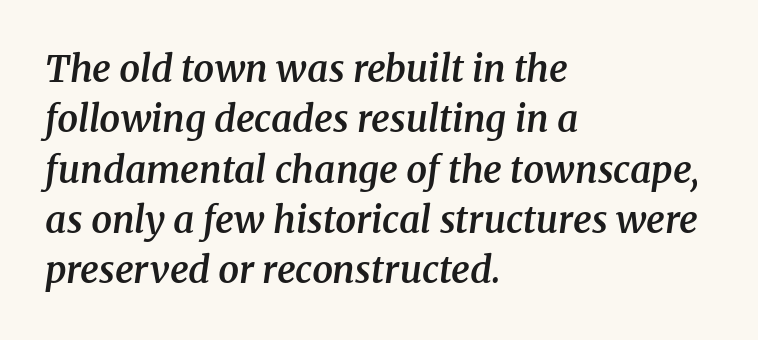
{"serif": "yes", "italic": "yes", "lean": "right", "slant_degrees": 8, "bold": "semi", "weight": "semibold", "width": "normal", "stroke_contrast": "medium", "x_height": "medium", "monospaced": "no", "underline": "no", "align": "left", "line_spacing": "normal", "line_spacing_ratio": 1.36, "letter_spacing": "normal", "letter_spacing_em": 0.0, "glyph_px": 37}
